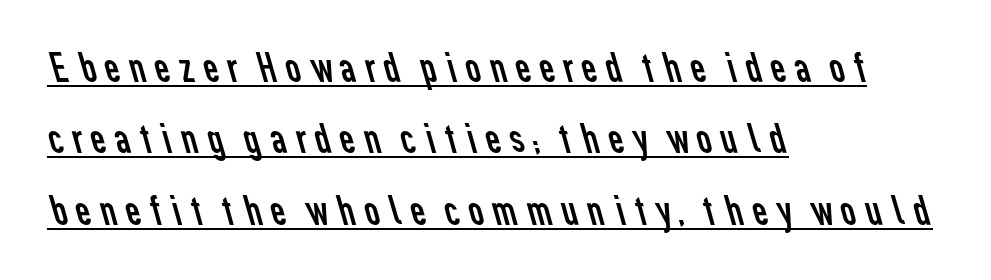
Q: Is the text bold? A: No.
Q: Is the typeface a serif or a sans-serif typeface? A: Sans-serif.
Q: Is the text underlined? A: Yes.
Q: How is the paragraph aligned? A: Left-aligned.
Q: Is the spacing between lines tight, normal or loose? A: Normal.
Q: Width (condensed, normal, or wide)? A: Normal.
Q: Stroke contrast? A: Low.
Q: x-height? A: Medium.
Q: Monospaced? A: No.
